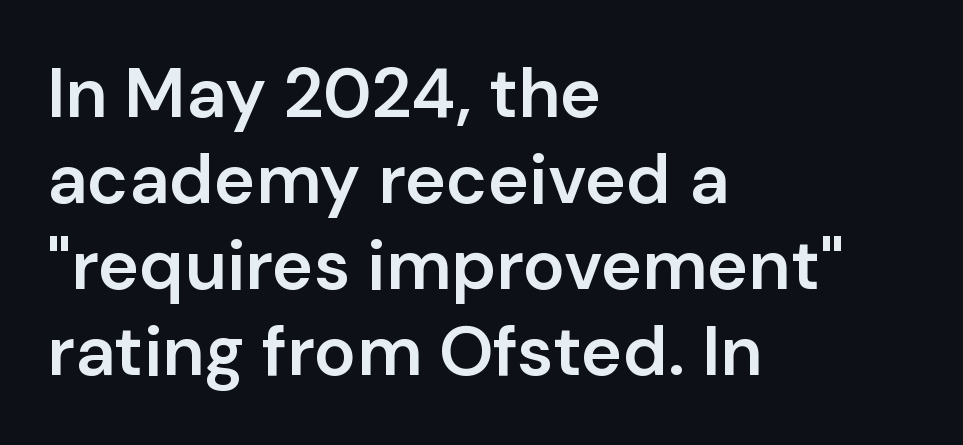
The image shows 70 px semibold sans-serif type, upright; set left-aligned, line spacing 1.23x, normal letter spacing, not underlined; low stroke contrast and a medium x-height.
